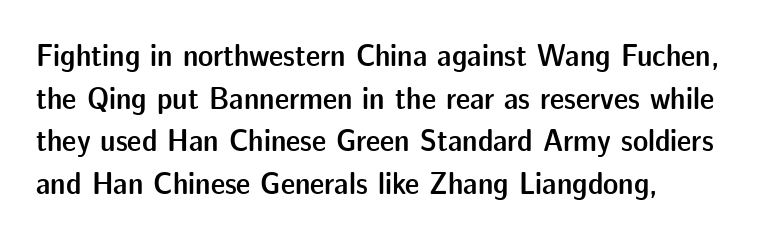
Q: Is the text bold? A: Semi-bold.
Q: Is the text italic (slanted)? A: No, it is upright.
Q: Is the typeface a serif or a sans-serif typeface? A: Sans-serif.
Q: Is the text underlined? A: No.
Q: How is the paragraph aligned? A: Left-aligned.
Q: Is the spacing between letters normal or unusually wide? A: Normal.
Q: Is the spacing between lines tight, normal or loose? A: Normal.
Q: Width (condensed, normal, or wide)? A: Normal.
Q: Stroke contrast? A: Low.
Q: x-height? A: Medium.
Q: Monospaced? A: No.
